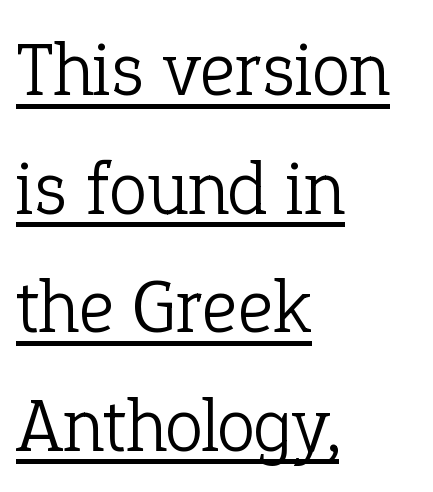
Q: Is the text bold? A: No.
Q: Is the text italic (slanted)? A: No, it is upright.
Q: Is the typeface a serif or a sans-serif typeface? A: Serif.
Q: Is the text underlined? A: Yes.
Q: How is the paragraph aligned? A: Left-aligned.
Q: Is the spacing between letters normal or unusually wide? A: Normal.
Q: Is the spacing between lines tight, normal or loose? A: Normal.
Q: Width (condensed, normal, or wide)? A: Normal.
Q: Stroke contrast? A: Low.
Q: x-height? A: Medium.
Q: Monospaced? A: No.
